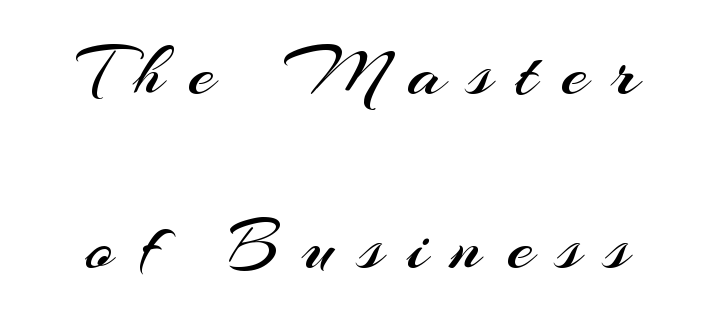
{"serif": "no", "bold": "no", "weight": "regular", "width": "normal", "stroke_contrast": "medium", "x_height": "small", "monospaced": "no", "underline": "no", "align": "center", "line_spacing": "loose", "line_spacing_ratio": 2.32, "letter_spacing": "wide", "letter_spacing_em": 0.33, "glyph_px": 75}
